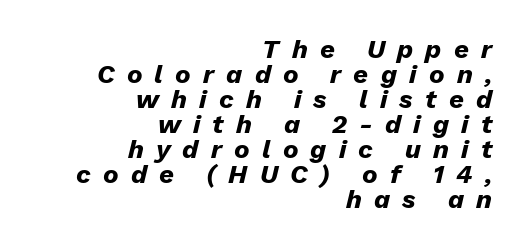
Tightly led — the rows are bunched. Chunky letters — that's bold for sure. Rendered with sloped, italic letterforms. Is the block centered? No — it sits flush against the right margin.
